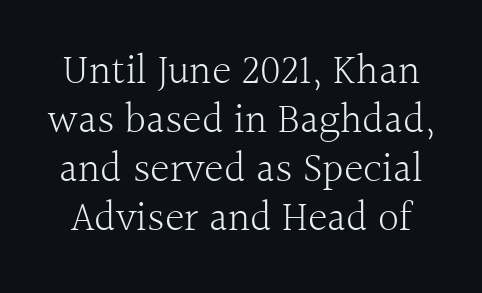
{"serif": "yes", "italic": "no", "bold": "no", "weight": "light", "width": "normal", "x_height": "medium", "monospaced": "no", "underline": "no", "line_spacing_ratio": 1.17, "letter_spacing": "normal", "letter_spacing_em": 0.0, "glyph_px": 42}
